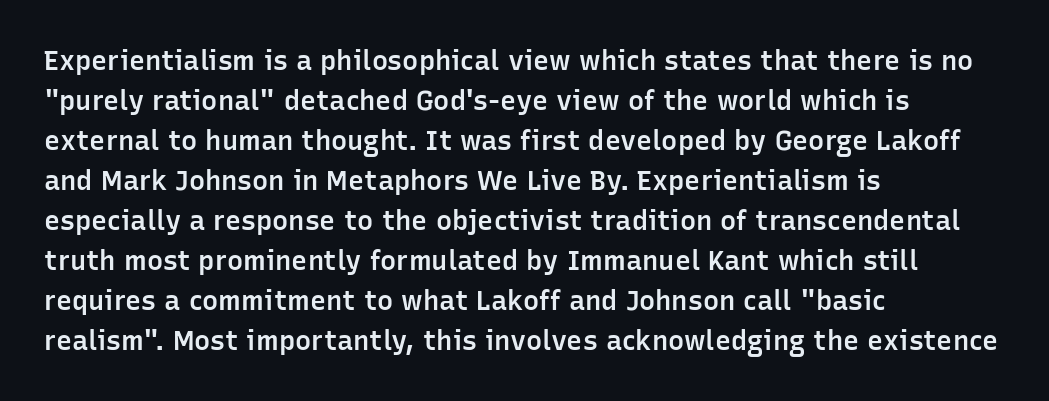
The image shows 27 px text type, upright; set left-aligned, normal line spacing (1.48x), normal letter spacing, not underlined.
